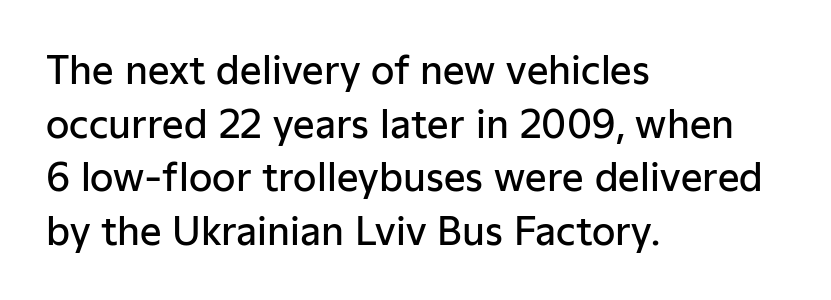
{"serif": "no", "italic": "no", "bold": "semi", "weight": "semibold", "width": "normal", "stroke_contrast": "low", "x_height": "medium", "monospaced": "no", "underline": "no", "align": "left", "line_spacing": "normal", "line_spacing_ratio": 1.41, "letter_spacing": "normal", "letter_spacing_em": 0.0, "glyph_px": 38}
